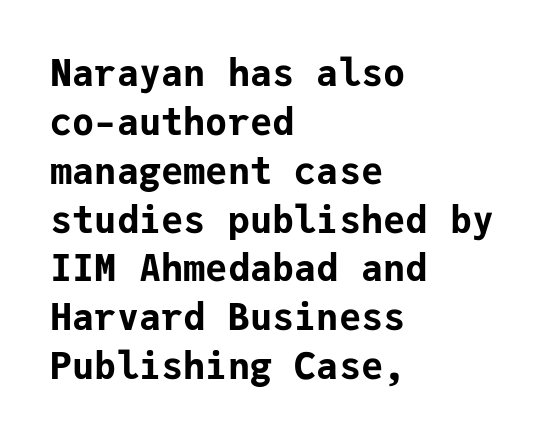
Q: Is the text bold? A: Yes.
Q: Is the text italic (slanted)? A: No, it is upright.
Q: Is the typeface a serif or a sans-serif typeface? A: Sans-serif.
Q: Is the text underlined? A: No.
Q: How is the paragraph aligned? A: Left-aligned.
Q: Is the spacing between letters normal or unusually wide? A: Normal.
Q: Is the spacing between lines tight, normal or loose? A: Normal.
Q: Width (condensed, normal, or wide)? A: Normal.
Q: Stroke contrast? A: Low.
Q: x-height? A: Medium.
Q: Monospaced? A: Yes.
